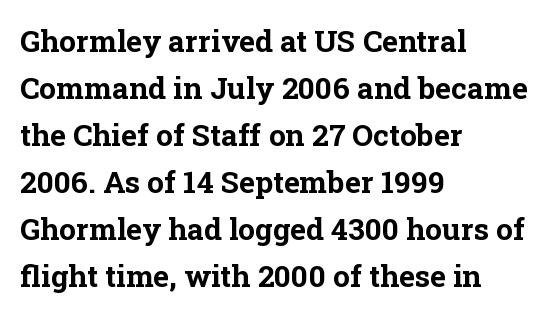
{"serif": "yes", "italic": "no", "bold": "yes", "weight": "bold", "width": "normal", "stroke_contrast": "low", "x_height": "medium", "monospaced": "no", "underline": "no", "align": "left", "line_spacing": "normal", "line_spacing_ratio": 1.57, "letter_spacing": "normal", "letter_spacing_em": 0.0, "glyph_px": 30}
